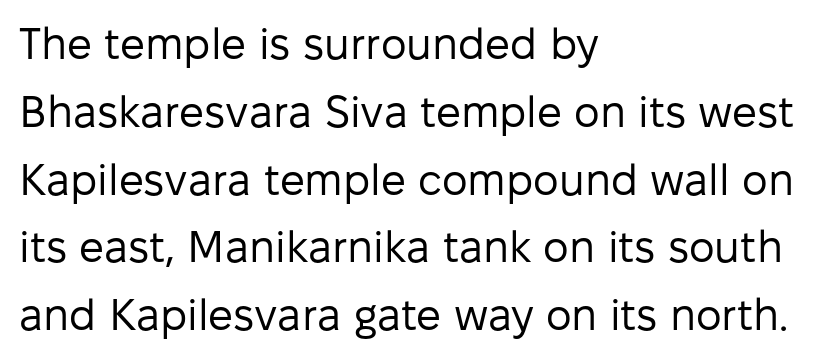
Note: no serifs on the glyphs. A normal amount of white space separates one row of letters from the next. The paragraph has a hard left edge and a soft right edge. The letters look calm and open, with moderate or lighter stems. The passage shown is not underscored anywhere. Between one letter and the next there's only the usual sliver of space.
